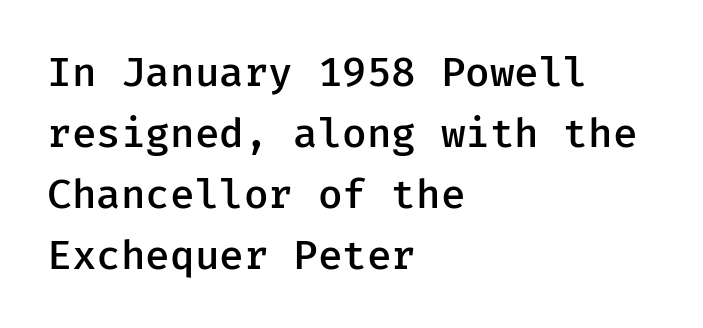
Q: Is the text bold? A: Semi-bold.
Q: Is the text italic (slanted)? A: No, it is upright.
Q: Is the typeface a serif or a sans-serif typeface? A: Sans-serif.
Q: Is the text underlined? A: No.
Q: How is the paragraph aligned? A: Left-aligned.
Q: Is the spacing between letters normal or unusually wide? A: Normal.
Q: Is the spacing between lines tight, normal or loose? A: Normal.
Q: Width (condensed, normal, or wide)? A: Normal.
Q: Stroke contrast? A: Low.
Q: x-height? A: Medium.
